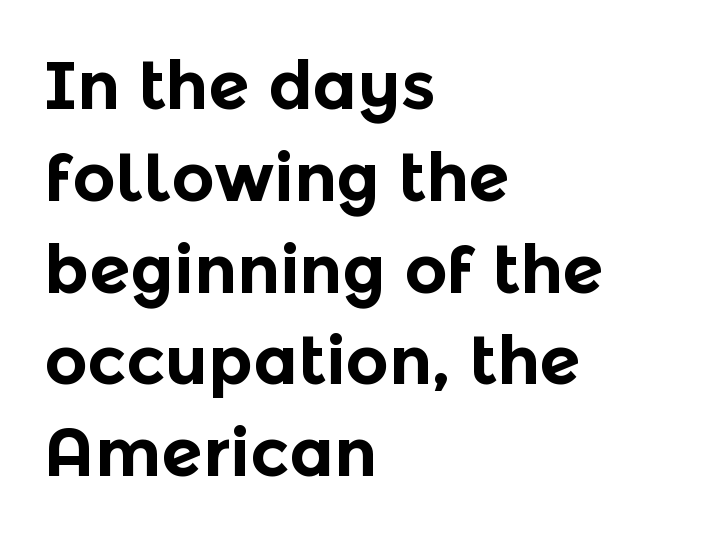
Each word holds together tightly as a unit, with standard inter-letter gaps. Where is the straight margin? On the left. The passage shown is typed in a proportional face where columns would drift. Examine the stroke ends and you'll find no serifs. A typesetter would mark this as roman, not italic. Descender tails drop into unmarked territory.
